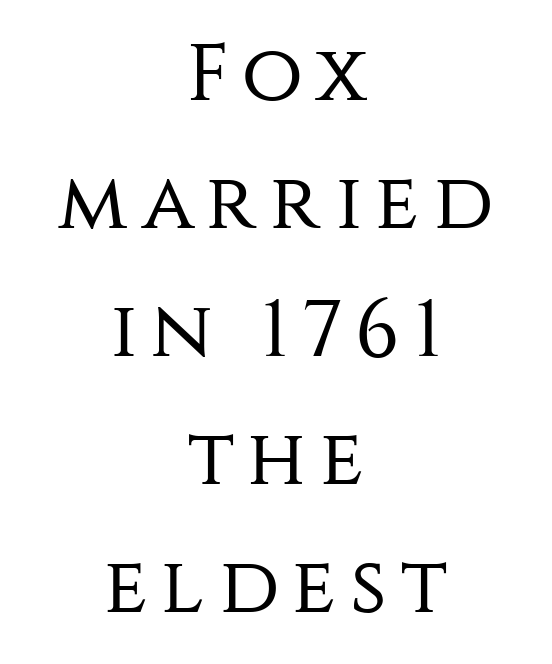
The image shows 80 px regular-weight sans-serif type, upright; set centered, normal line spacing (1.6x), not underlined; medium stroke contrast and a large x-height.
